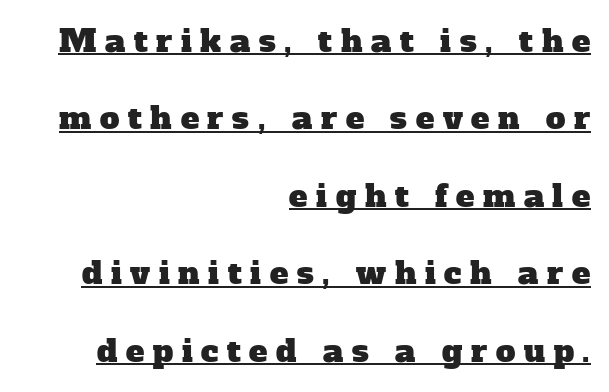
The image shows 31 px serif type; set right-aligned, loose line spacing (2.5x), unusually wide letter spacing (+0.28 em), underlined; low stroke contrast and a medium x-height.
